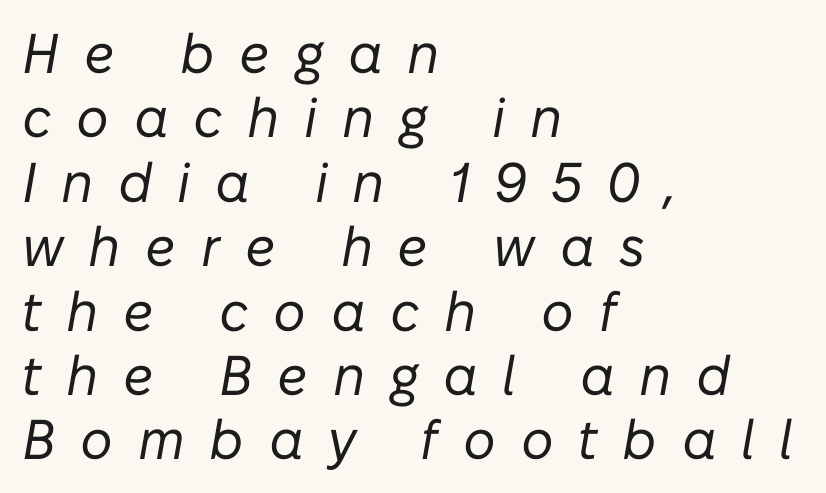
The lettering tilts uniformly, giving the passage an italic look. Vertical spacing — tight. Display-style spreading of the glyphs; the letterfit is very open. Is this a fixed-width face? No — the glyphs have proportional, varying widths. The typesetter chose a ragged-right arrangement here.
